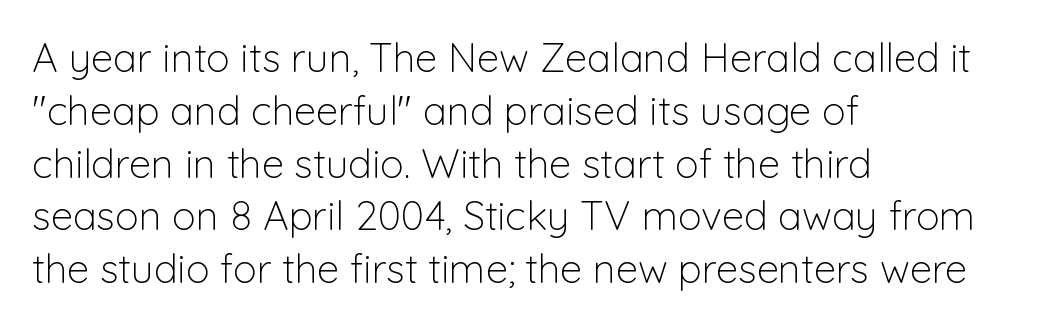
The type family on display is of the sans-serif kind. The passage shown has conventional tracking throughout. The typesetter chose a ragged-right arrangement here. Stems here are at most as thick as an everyday book face. This sample has the flowing, uneven cadence of proportional lettering.
